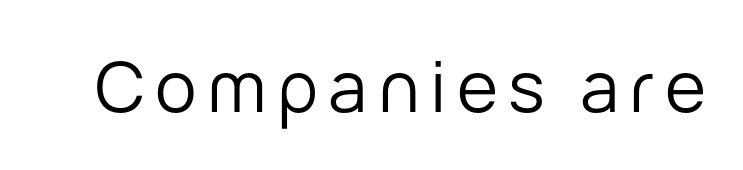
This sample has the flowing, uneven cadence of proportional lettering. The axis of the letterforms is exactly vertical. The typeface has the unassuming heft of standard copy or less. Lines of text with bare space underneath. Examine the stroke ends and you'll find no serifs.
